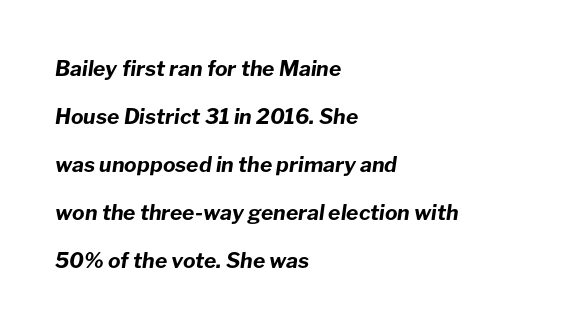
Layout note: lines flush left. The face used here has a pronounced slope to its letters. Letters rest on an invisible, unmarked baseline. The face used here is rendered with its standard letterfit. Is the type bold? Yes — the strokes are clearly thick and heavy.
